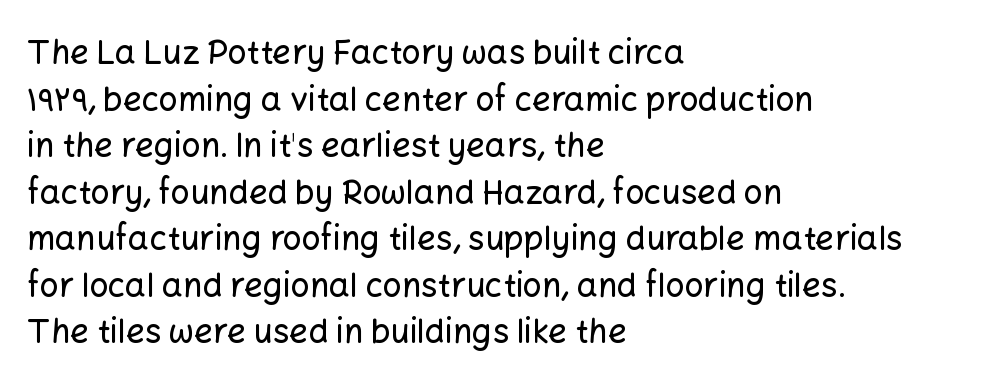
Q: Is the text italic (slanted)? A: No, it is upright.
Q: Is the typeface a serif or a sans-serif typeface? A: Sans-serif.
Q: Is the text underlined? A: No.
Q: How is the paragraph aligned? A: Left-aligned.
Q: Is the spacing between letters normal or unusually wide? A: Normal.
Q: Is the spacing between lines tight, normal or loose? A: Normal.
Q: Width (condensed, normal, or wide)? A: Normal.
Q: Stroke contrast? A: Low.
Q: x-height? A: Medium.
Q: Monospaced? A: No.
